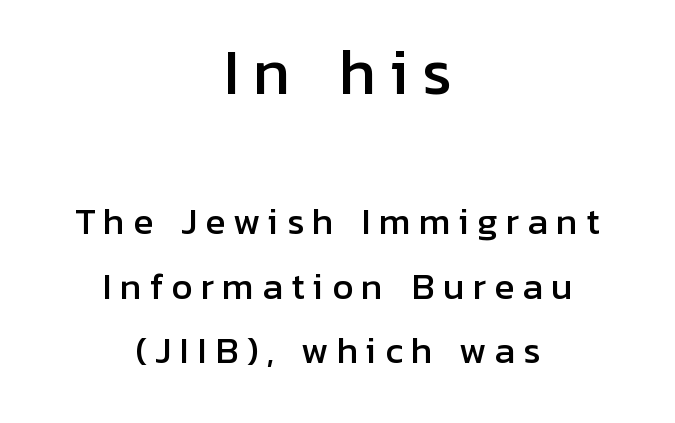
Scale decreases going downward across the two blocks. Has an underline been added? It has not. Tracking here is generous; glyphs stand well apart from one another. The paragraph shown floats in the horizontal middle. Notice the wide empty band between every row — that's loose leading.
